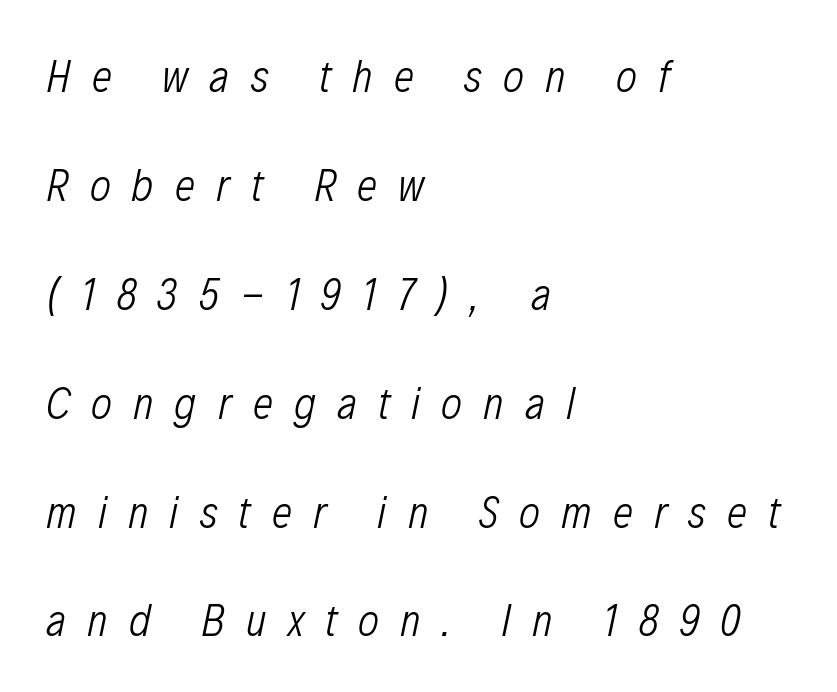
Students, observe: this is what heavily led, spacious text looks like. Do the characters align in a grid? No, the font is proportional. Decoration check: the copy has no underline. Is the stroke heavy? The answer is a plain regular-or-lighter. Does the lettering tilt? It does — this is italic. Typeset ragged right — the left edge is the straight one.
